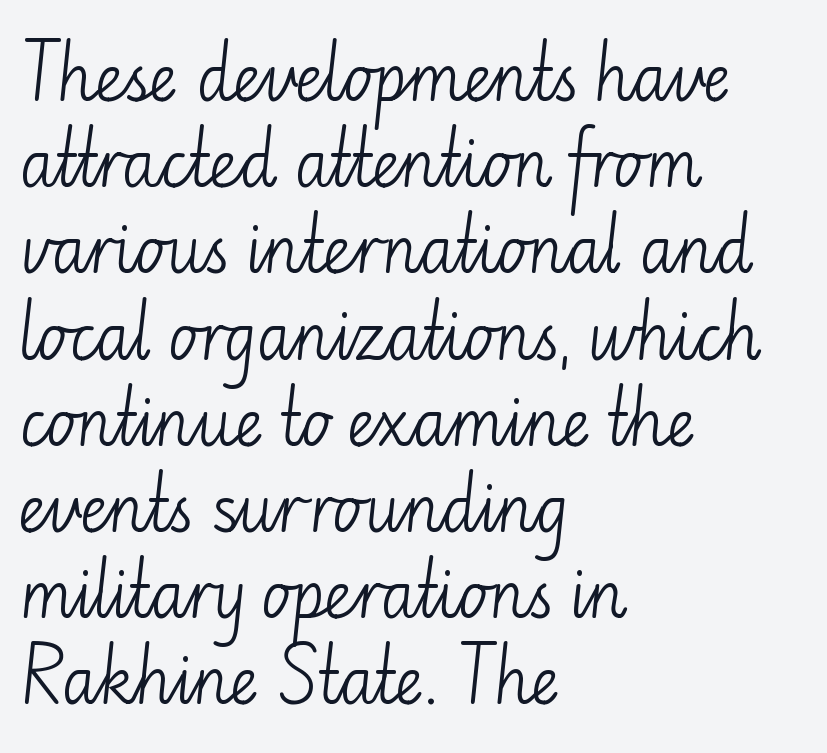
{"serif": "no", "bold": "no", "weight": "light", "width": "normal", "stroke_contrast": "low", "x_height": "small", "monospaced": "no", "underline": "no", "align": "left", "line_spacing": "normal", "line_spacing_ratio": 1.39, "letter_spacing": "normal", "letter_spacing_em": 0.0, "glyph_px": 62}
